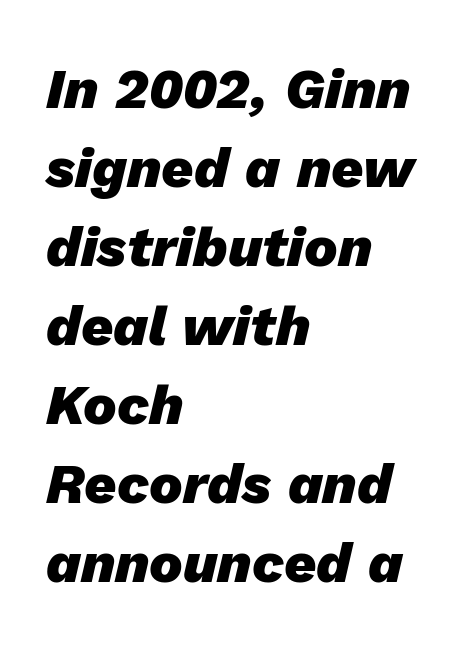
Students, observe: this is what conventionally led text looks like. Reading down the block, your eye returns to a fixed left position each line. Here the designer chose a conventional face with non-uniform glyph widths. Look at the tracking — it's just the regular setting, nothing added.
